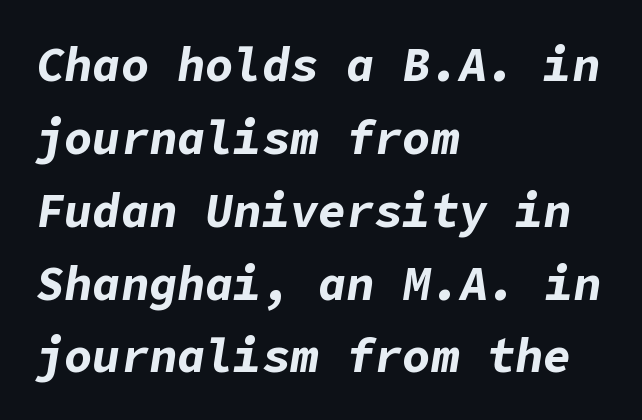
The image shows 47 px bold type, italic (leaning right); set left-aligned, normal line spacing (1.55x), normal letter spacing, not underlined; low stroke contrast and a medium x-height.
